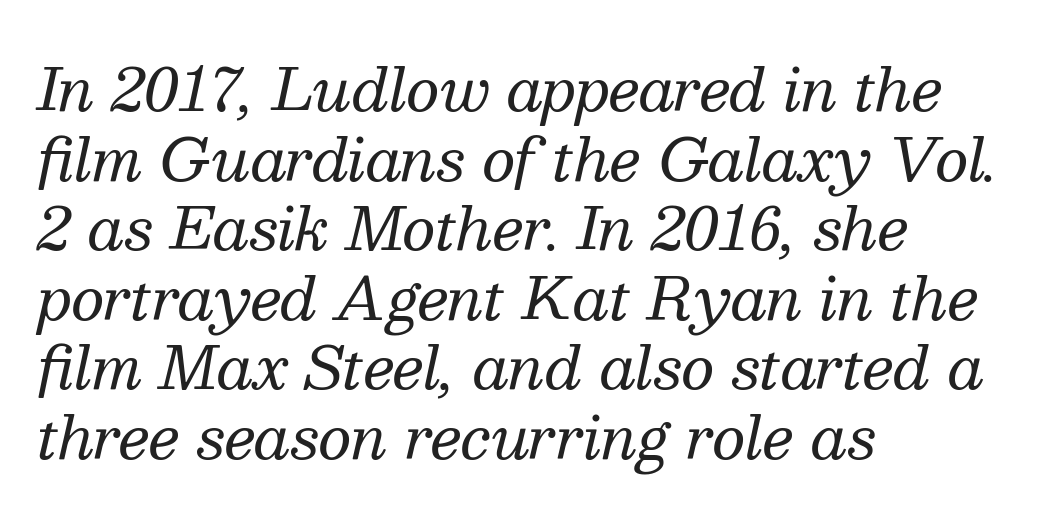
The letters advance in unequal steps, a hallmark of proportional type. The font sits on the lighter half of the weight spectrum, regular included. In terms of posture, this sample is oblique. The rag falls on the right side of this text block. You could call the tracking neutral — neither tight nor loose. Plain, unruled lines of type.
